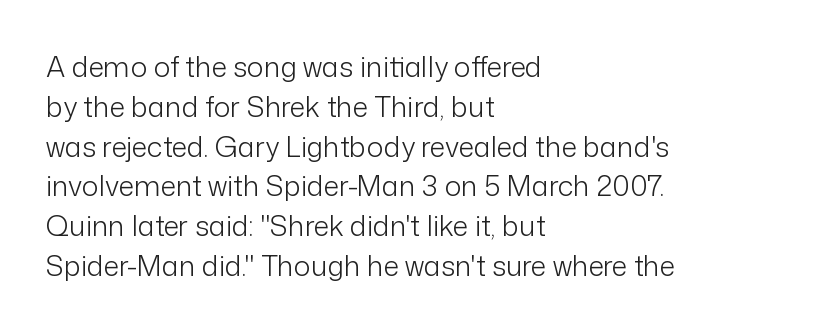
Q: Is the text bold? A: No.
Q: Is the text italic (slanted)? A: No, it is upright.
Q: Is the typeface a serif or a sans-serif typeface? A: Sans-serif.
Q: Is the text underlined? A: No.
Q: How is the paragraph aligned? A: Left-aligned.
Q: Is the spacing between letters normal or unusually wide? A: Normal.
Q: Is the spacing between lines tight, normal or loose? A: Normal.
Q: Width (condensed, normal, or wide)? A: Normal.
Q: Stroke contrast? A: Low.
Q: x-height? A: Medium.
Q: Monospaced? A: No.
